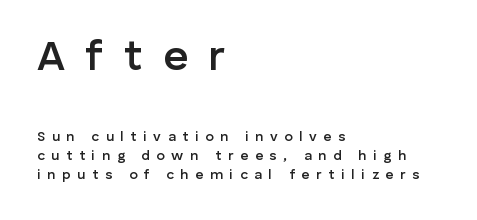
Q: Is the text bold? A: Semi-bold.
Q: Is the text italic (slanted)? A: No, it is upright.
Q: Is the typeface a serif or a sans-serif typeface? A: Sans-serif.
Q: Is the text underlined? A: No.
Q: How is the paragraph aligned? A: Left-aligned.
Q: Is the spacing between letters normal or unusually wide? A: Unusually wide.
Q: Is the spacing between lines tight, normal or loose? A: Normal.
Q: Which block of text is set in a larger size, the first (top) or the second (bottom)? A: The first (top) one.
Q: Width (condensed, normal, or wide)? A: Normal.
Q: Stroke contrast? A: Low.
Q: x-height? A: Medium.
Q: Monospaced? A: No.
